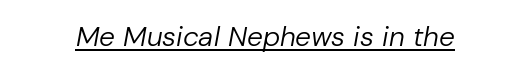
The image shows 28 px regular-weight type, italic (leaning right); set normal letter spacing, underlined; low stroke contrast and a medium x-height.
